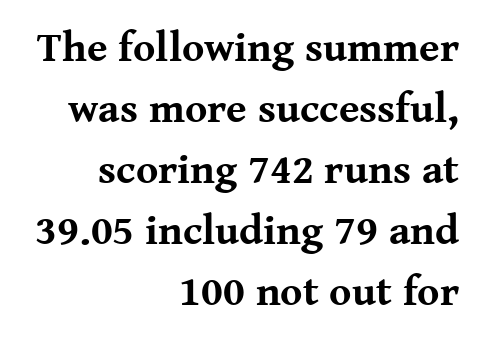
The image shows 42 px bold serif type, upright; set right-aligned, normal line spacing (1.45x), normal letter spacing, not underlined; medium stroke contrast and a medium x-height.
